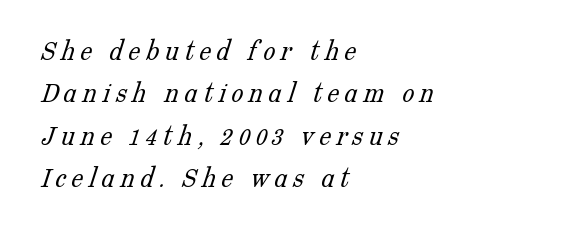
This is serif lettering, the kind often seen in printed books. The font sits on the lighter half of the weight spectrum, regular included. Each letter keeps its own natural width here, so spacing adapts to shape. The passage is arranged the way most books set body copy — flush left. Quick note: interline space is typical.
